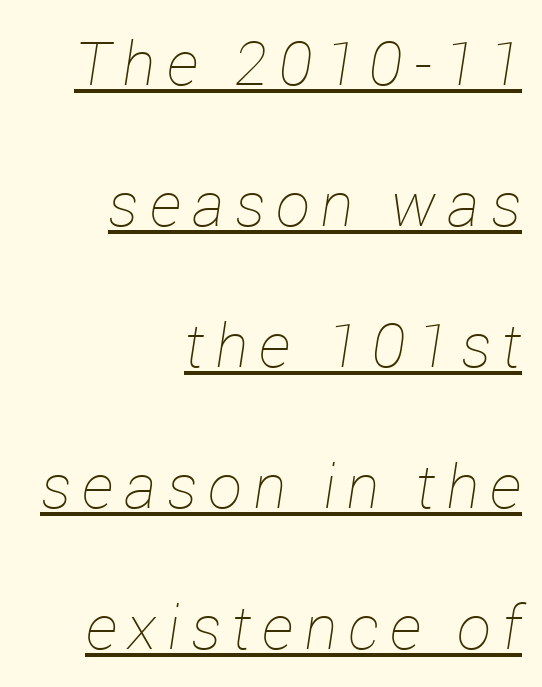
If you drew a ruler down the right edge, every line would touch it. The letters are slanted; this is an italic face. These lines stand farther apart than default settings would place them. Think standard paragraph weight, or any step lighter than that. A continuous stroke trails under the words, as in a hyperlink.
